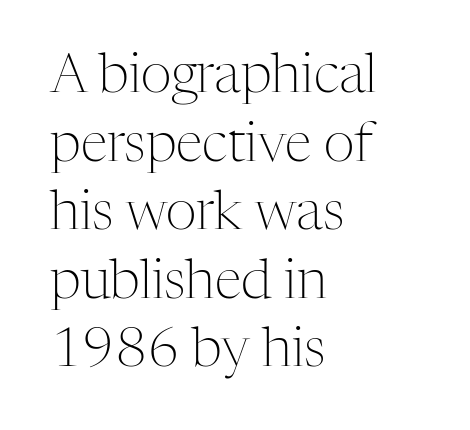
The image shows 54 px light serif type, upright; set left-aligned, normal line spacing (1.27x), normal letter spacing, not underlined; medium stroke contrast and a medium x-height.
